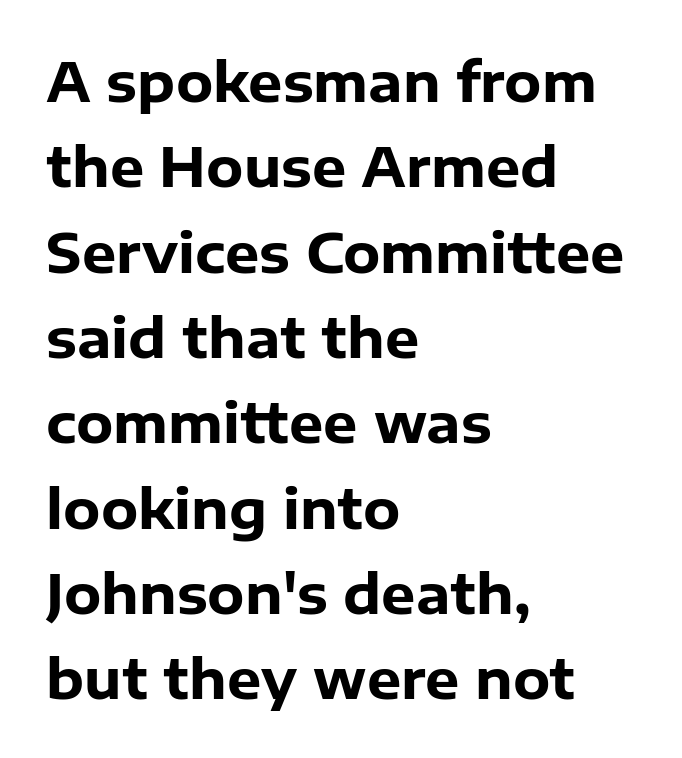
Underline: absent. Every character sits straight up, as roman type does. A dark, heavy texture on the line: the type is bold. These lines are rendered in a variable-pitch font. Leading matches the norm, producing a regular column. Unlike a traditional serif, this face leaves its strokes unadorned.
